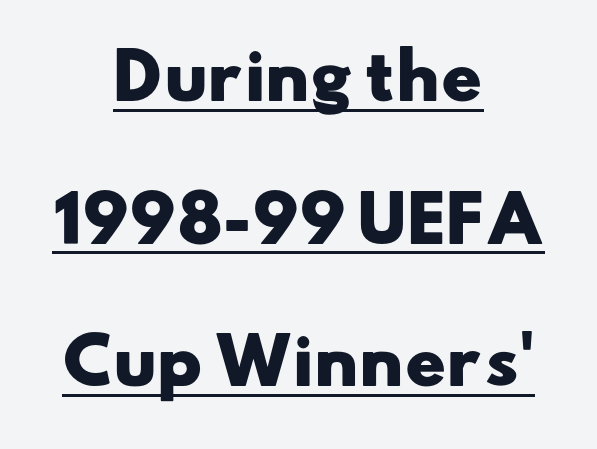
{"serif": "no", "bold": "yes", "weight": "heavy", "width": "wide", "stroke_contrast": "low", "x_height": "small", "monospaced": "no", "underline": "yes", "align": "center", "line_spacing": "loose", "line_spacing_ratio": 2.3, "letter_spacing": "normal", "letter_spacing_em": 0.0, "glyph_px": 62}
